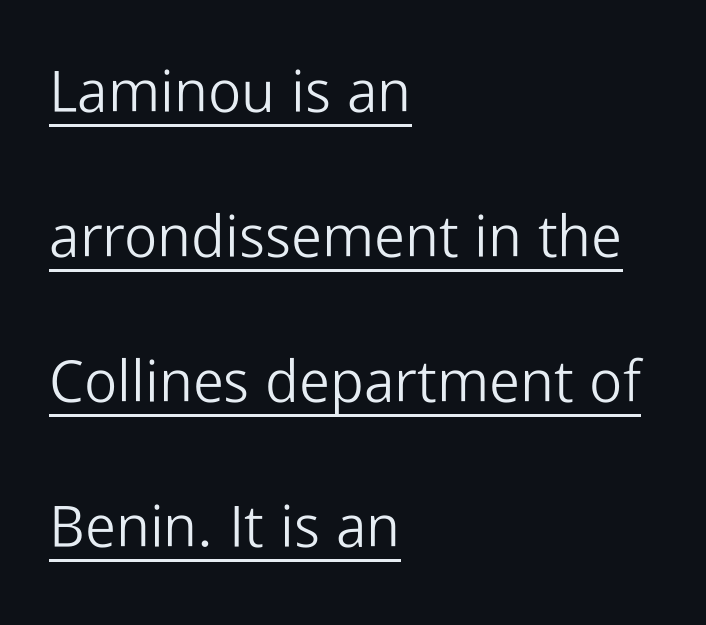
The image shows 58 px light sans-serif type, upright; set left-aligned, loose line spacing (2.5x), normal letter spacing, underlined; low stroke contrast and a medium x-height.
